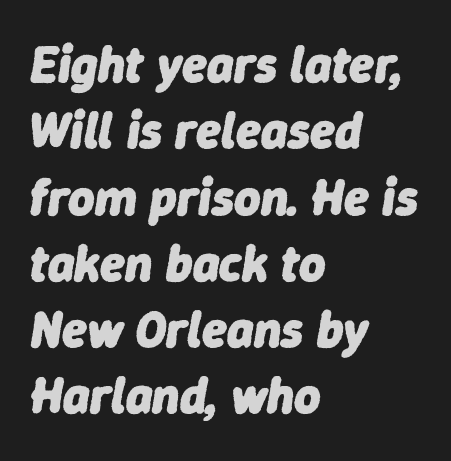
{"italic": "yes", "lean": "right", "slant_degrees": 9, "bold": "yes", "weight": "heavy", "width": "normal", "stroke_contrast": "low", "x_height": "medium", "monospaced": "no", "underline": "no", "align": "left", "line_spacing": "normal", "line_spacing_ratio": 1.3, "letter_spacing": "normal", "letter_spacing_em": 0.0, "glyph_px": 51}
